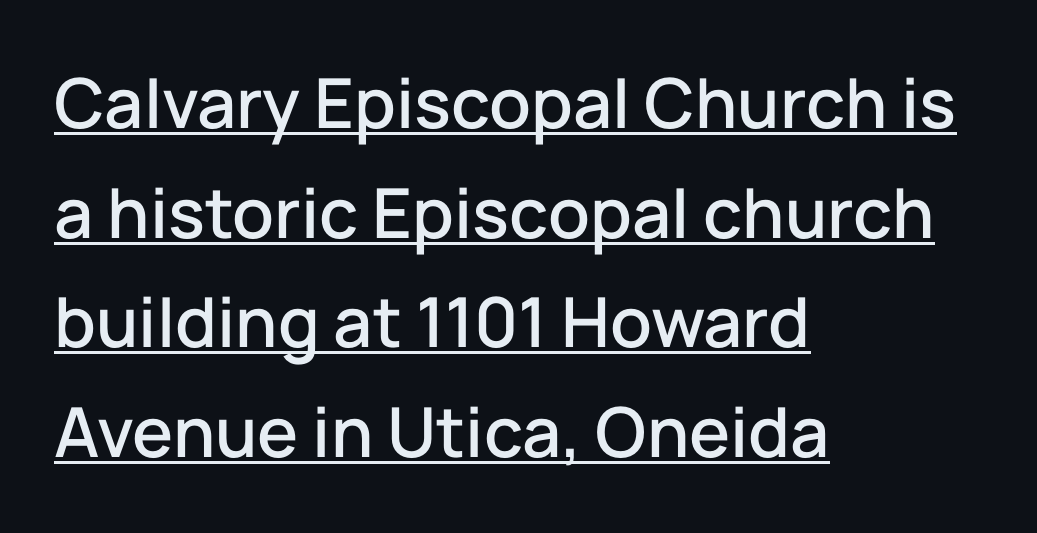
The image shows 69 px sans-serif type, upright; set left-aligned, normal line spacing (1.59x), normal letter spacing, underlined; low stroke contrast and a medium x-height.
